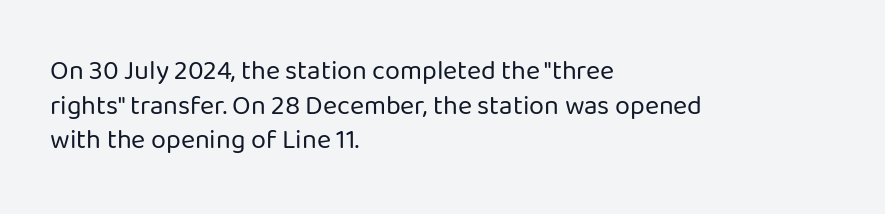
The image shows 27 px text type, upright; set left-aligned, normal line spacing (1.28x), normal letter spacing, not underlined.
